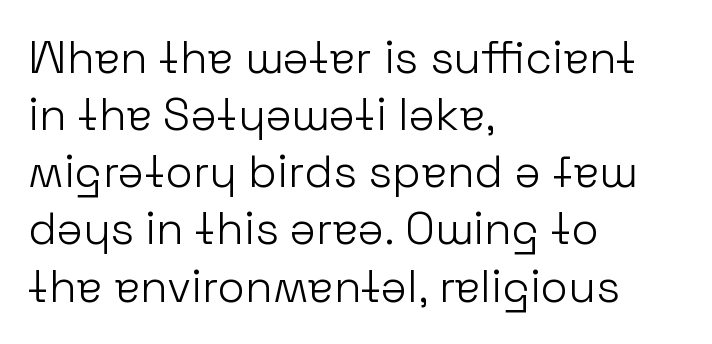
The image shows 45 px light sans-serif type, upright; set left-aligned, normal line spacing (1.27x), normal letter spacing, not underlined; low stroke contrast and a medium x-height.
